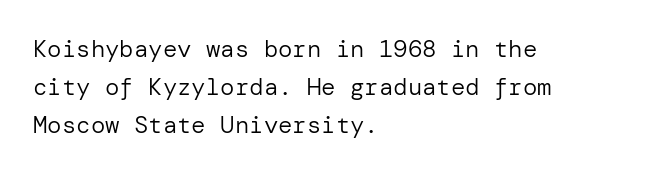
Q: Is the text bold? A: No.
Q: Is the text italic (slanted)? A: No, it is upright.
Q: Is the text underlined? A: No.
Q: How is the paragraph aligned? A: Left-aligned.
Q: Is the spacing between letters normal or unusually wide? A: Normal.
Q: Is the spacing between lines tight, normal or loose? A: Normal.
